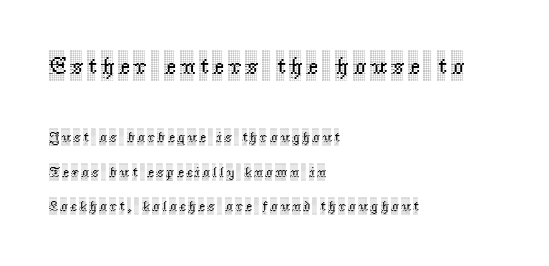
In CSS terms this would be text-align: left. What's the leading like? Stretched, with rows far apart. Tall strokes in this sample are plumb rather than angled. Bigger letters appear in the top chunk; the bottom chunk is reduced. Plain, unruled lines of type.
